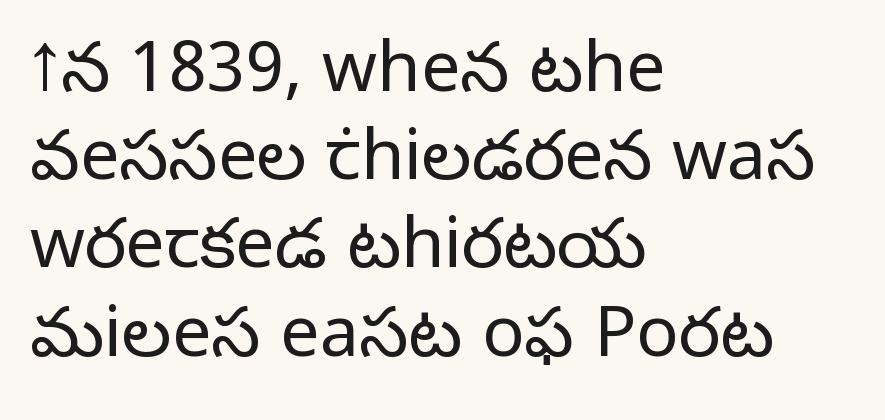
The passage shown is typeset with a sans-serif family. These lines are rendered in a variable-pitch font. Check under the words: just untouched page. These lines keep a tight, regular rhythm from letter to letter. Successive baselines arrive at the customary interval. This is not heavy type; no bold has been used.
